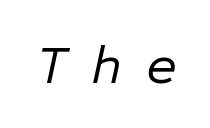
The image shows 54 px regular-weight type, italic (leaning right), monospaced; set unusually wide letter spacing (+0.44 em), not underlined; low stroke contrast and a medium x-height.
